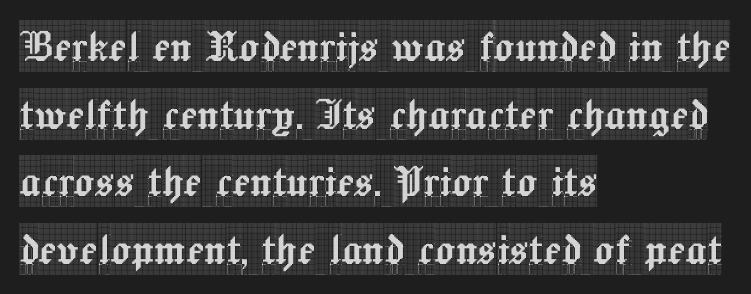
{"serif": "yes", "italic": "no", "width": "condensed", "x_height": "large", "monospaced": "no", "underline": "no", "align": "left", "line_spacing": "normal", "line_spacing_ratio": 1.3, "letter_spacing": "normal", "letter_spacing_em": 0.0, "glyph_px": 52}
